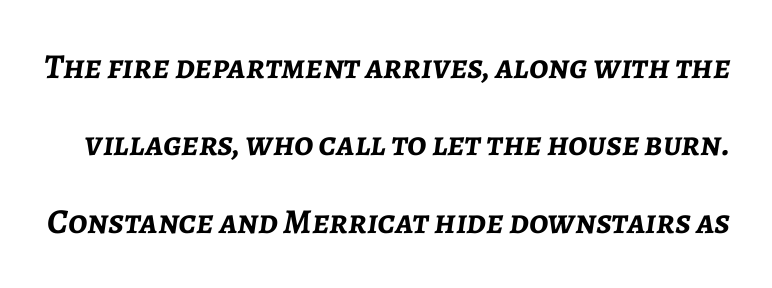
The image shows 35 px semibold type, italic (leaning right); set loose line spacing (2.21x), normal letter spacing, not underlined; low stroke contrast and a medium x-height.
